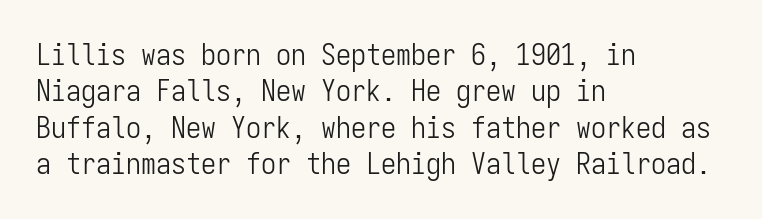
The image shows 30 px light, condensed sans-serif type, upright, monospaced; set left-aligned, line spacing 1.21x, normal letter spacing, not underlined; low stroke contrast and a medium x-height.
